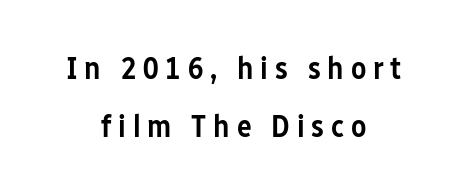
{"serif": "no", "italic": "no", "bold": "semi", "weight": "semibold", "width": "condensed", "stroke_contrast": "low", "x_height": "medium", "monospaced": "no", "underline": "no", "align": "center", "line_spacing_ratio": 1.87, "letter_spacing": "wide", "letter_spacing_em": 0.22, "glyph_px": 31}
